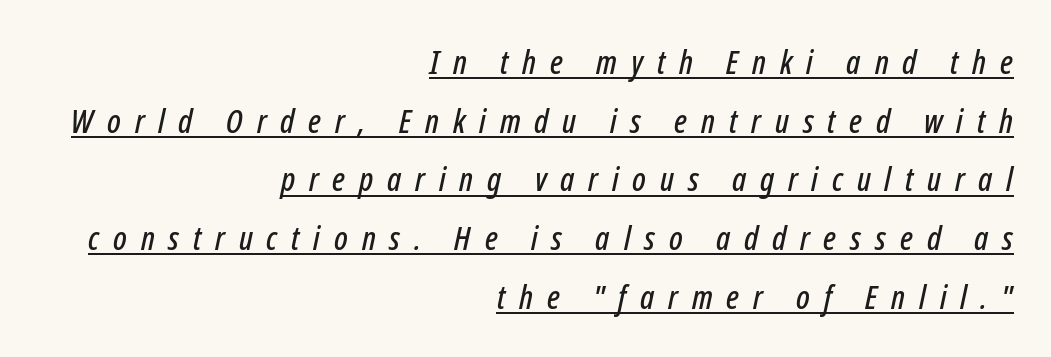
The image shows 33 px condensed type, italic (leaning right); set right-aligned, line spacing 1.78x, unusually wide letter spacing (+0.42 em), underlined; low stroke contrast and a medium x-height.
